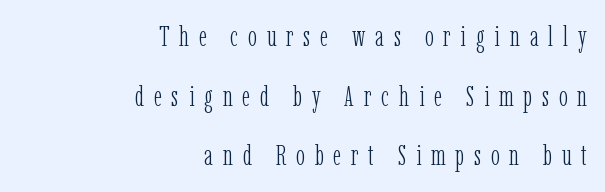
The image shows 29 px light, condensed serif type, upright; set right-aligned, loose line spacing (2.06x), unusually wide letter spacing (+0.34 em), not underlined; low stroke contrast and a medium x-height.
